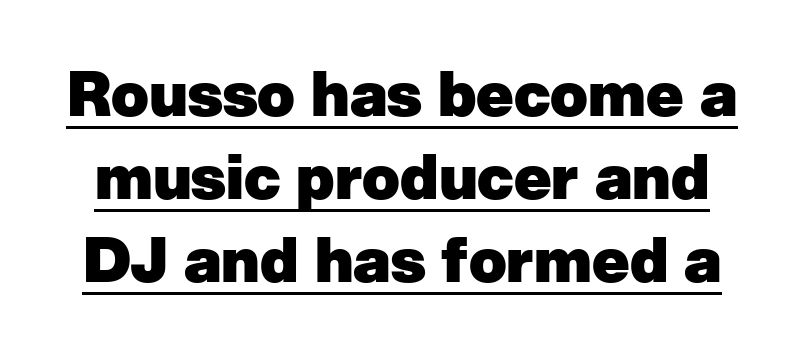
Q: Is the text bold? A: Yes.
Q: Is the typeface a serif or a sans-serif typeface? A: Sans-serif.
Q: Is the text underlined? A: Yes.
Q: Is the spacing between letters normal or unusually wide? A: Normal.
Q: Is the spacing between lines tight, normal or loose? A: Normal.
Q: Width (condensed, normal, or wide)? A: Normal.
Q: Stroke contrast? A: Low.
Q: x-height? A: Medium.
Q: Monospaced? A: No.
